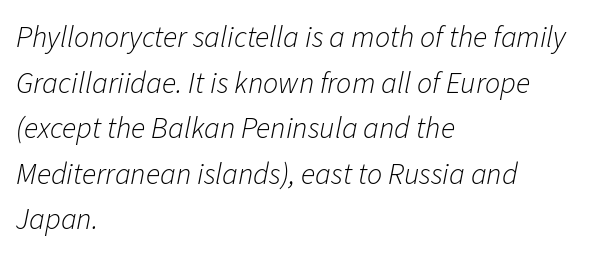
The image shows 30 px light type, italic (leaning right); set left-aligned, normal line spacing (1.52x), normal letter spacing, not underlined; low stroke contrast and a medium x-height.
